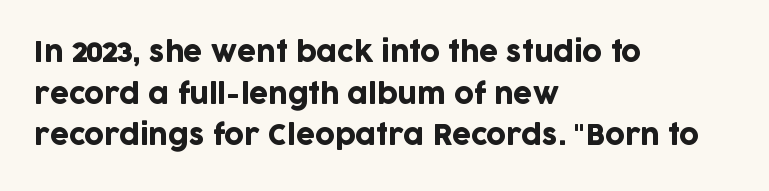
Q: Is the text italic (slanted)? A: No, it is upright.
Q: Is the text underlined? A: No.
Q: How is the paragraph aligned? A: Left-aligned.
Q: Is the spacing between letters normal or unusually wide? A: Normal.
Q: Is the spacing between lines tight, normal or loose? A: Normal.
